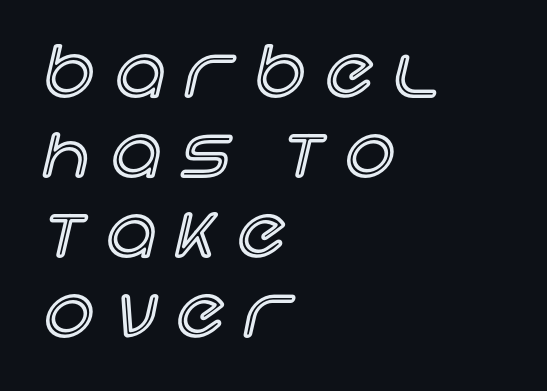
Q: Is the text italic (slanted)? A: Yes.
Q: Is the text underlined? A: No.
Q: How is the paragraph aligned? A: Left-aligned.
Q: Is the spacing between letters normal or unusually wide? A: Unusually wide.
Q: Width (condensed, normal, or wide)? A: Normal.
Q: x-height? A: Large.
Q: Monospaced? A: No.
